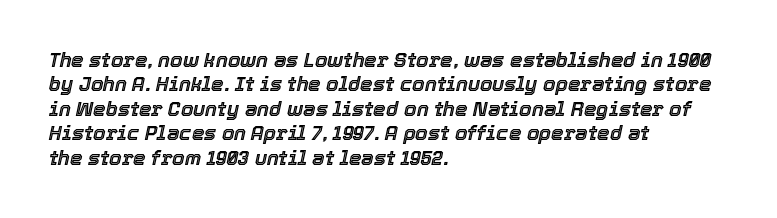
Between one letter and the next there's only the usual sliver of space. This sample is left-justified, so line endings fall wherever the words run out. The text carries the slant typical of an italic or oblique font. Check under the words: just untouched page.
